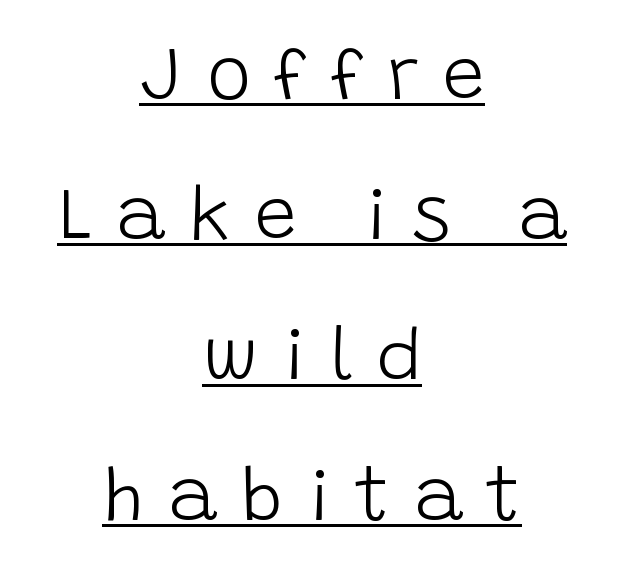
A typographer would call this underscored text. Posture: straight, roman, zero tilt. Grotesque or geometric, the face here clearly has no serifs. The paragraph has two soft edges and a firm central axis.
